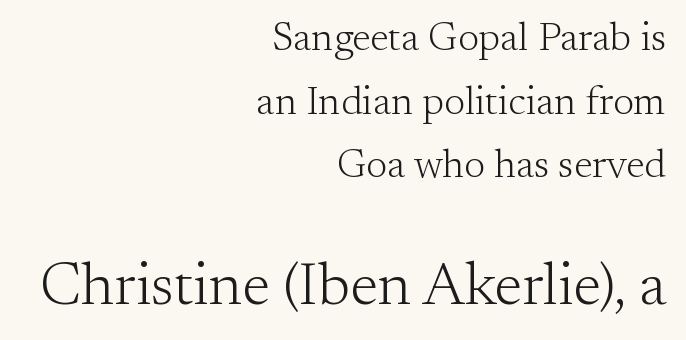
{"serif": "yes", "italic": "no", "bold": "no", "weight": "light", "width": "normal", "stroke_contrast": "medium", "x_height": "small", "monospaced": "no", "underline": "no", "align": "right", "line_spacing": "normal", "line_spacing_ratio": 1.59, "letter_spacing": "normal", "letter_spacing_em": 0.0, "larger_block": "second", "size_ratio": 1.5, "glyph_px": 60}
